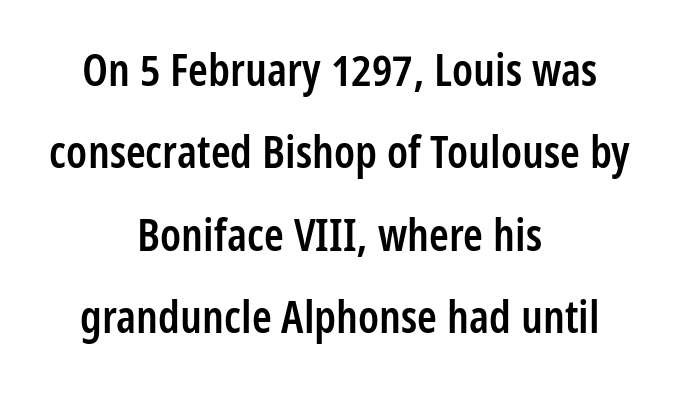
{"serif": "no", "italic": "no", "bold": "semi", "weight": "semibold", "width": "condensed", "stroke_contrast": "low", "x_height": "medium", "monospaced": "no", "underline": "no", "align": "center", "line_spacing_ratio": 1.83, "letter_spacing": "normal", "letter_spacing_em": 0.0, "glyph_px": 45}
